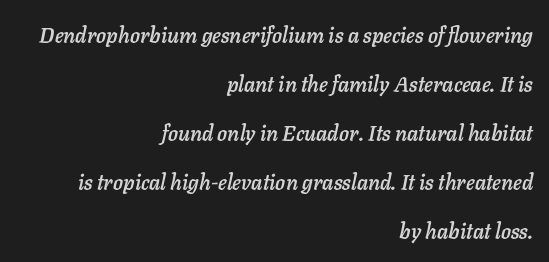
Q: Is the text italic (slanted)? A: Yes, it leans right by about 11 degrees.
Q: Is the text underlined? A: No.
Q: How is the paragraph aligned? A: Right-aligned.
Q: Is the spacing between letters normal or unusually wide? A: Normal.
Q: Is the spacing between lines tight, normal or loose? A: Loose.
